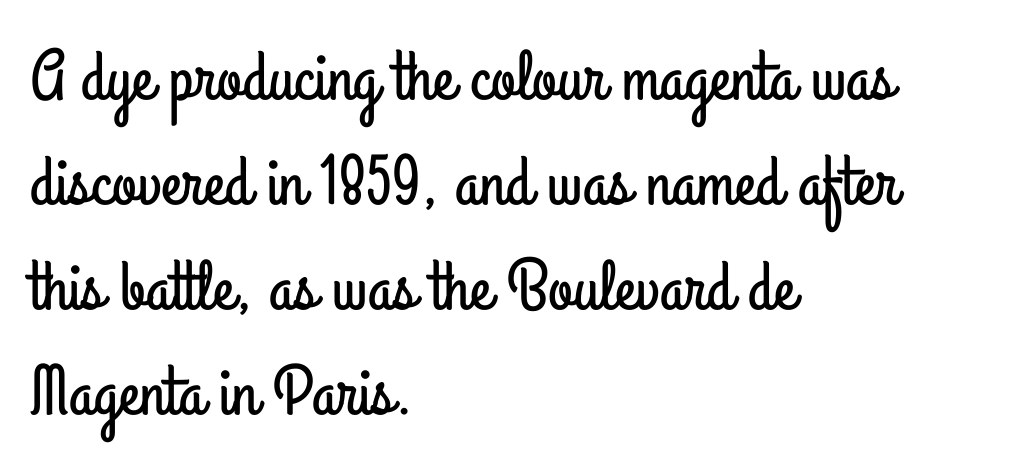
In terms of letterform style, serifs are entirely absent. The paragraph shown leans on its left margin. It's the straight-up-and-down kind of type. The string is rendered with underlining switched off. Quick note: interline space is typical.
